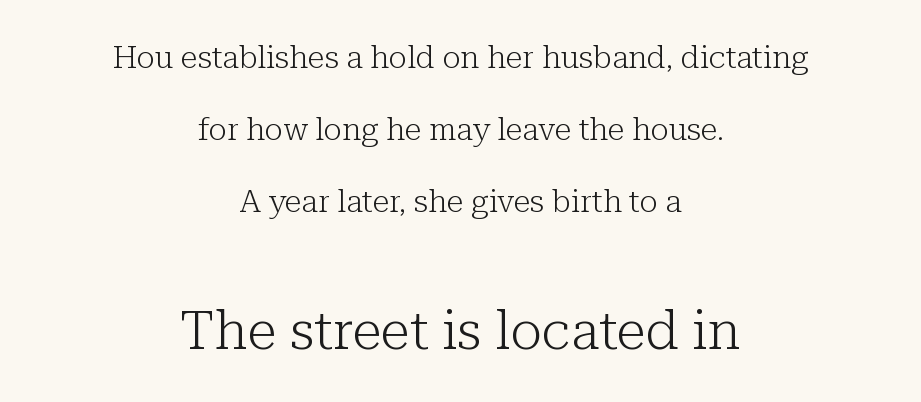
{"serif": "yes", "italic": "no", "bold": "no", "weight": "light", "width": "normal", "stroke_contrast": "low", "x_height": "medium", "monospaced": "no", "underline": "no", "align": "center", "line_spacing": "loose", "line_spacing_ratio": 2.32, "letter_spacing": "normal", "letter_spacing_em": 0.0, "larger_block": "second", "size_ratio": 1.74, "glyph_px": 54}
